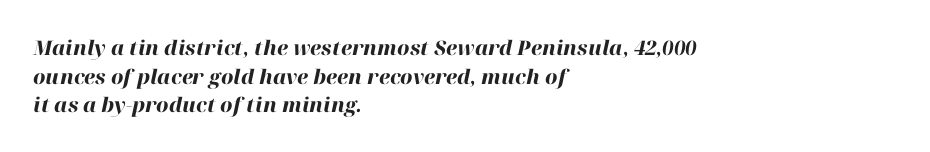
{"italic": "yes", "lean": "right", "slant_degrees": 12, "bold": "yes", "underline": "no", "align": "left", "line_spacing": "normal", "line_spacing_ratio": 1.43, "letter_spacing": "normal", "letter_spacing_em": 0.0, "glyph_px": 20}
